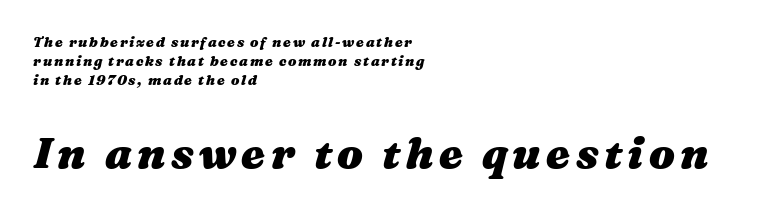
The face used here is proportionally spaced, like ordinary book or web type. Compared with an ordinary text face, these strokes are far heavier — a full bold. Check the space under the baseline: it is left empty. Slanted lettering throughout.
